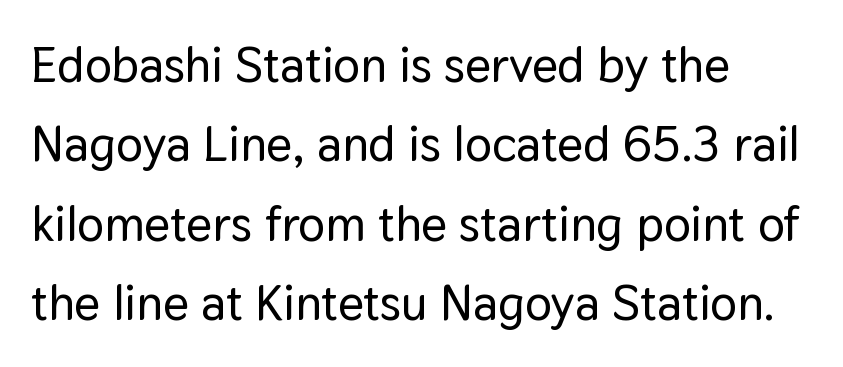
The image shows 50 px sans-serif type, upright; set left-aligned, normal line spacing (1.59x), normal letter spacing, not underlined; low stroke contrast and a medium x-height.
